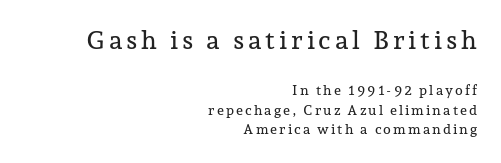
The image shows 26 px text type, upright; set right-aligned, normal line spacing (1.4x), not underlined; the first (top) block is 1.86x larger.
